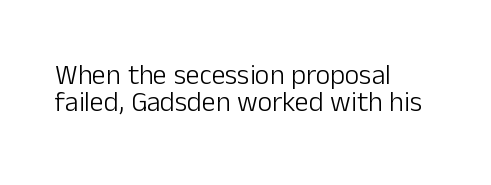
{"serif": "no", "italic": "no", "bold": "no", "weight": "light", "width": "normal", "stroke_contrast": "low", "x_height": "medium", "monospaced": "no", "underline": "no", "align": "left", "line_spacing": "tight", "line_spacing_ratio": 0.96, "letter_spacing": "normal", "letter_spacing_em": 0.0, "glyph_px": 28}
